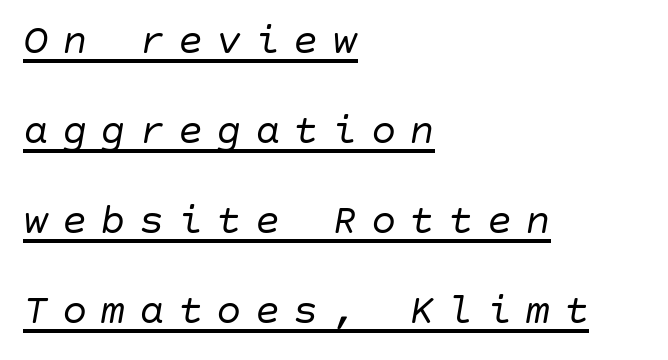
The image shows 42 px regular-weight type, italic (leaning right); set left-aligned, loose line spacing (2.14x), unusually wide letter spacing (+0.32 em), underlined; low stroke contrast and a large x-height.
